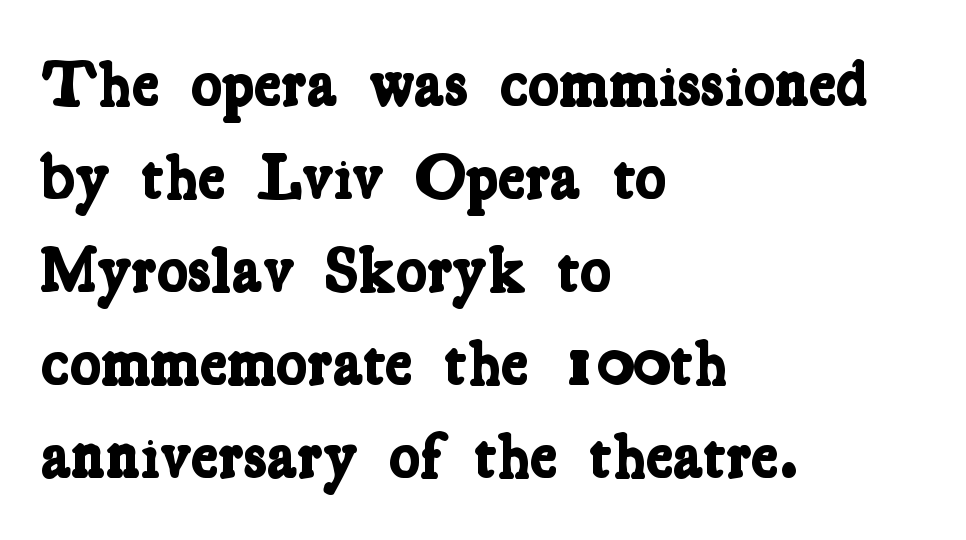
{"serif": "yes", "bold": "yes", "weight": "bold", "width": "condensed", "stroke_contrast": "low", "x_height": "medium", "monospaced": "no", "underline": "no", "align": "left", "line_spacing": "normal", "line_spacing_ratio": 1.43, "letter_spacing": "normal", "letter_spacing_em": 0.0, "glyph_px": 65}
